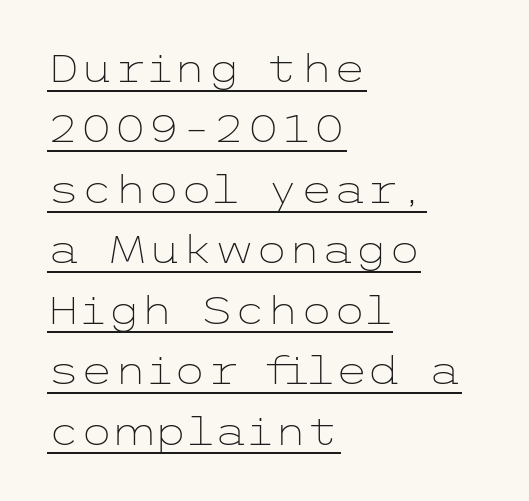
Q: Is the text bold? A: No.
Q: Is the text italic (slanted)? A: No, it is upright.
Q: Is the typeface a serif or a sans-serif typeface? A: Sans-serif.
Q: Is the text underlined? A: Yes.
Q: How is the paragraph aligned? A: Left-aligned.
Q: Is the spacing between letters normal or unusually wide? A: Normal.
Q: Is the spacing between lines tight, normal or loose? A: Normal.
Q: Width (condensed, normal, or wide)? A: Wide.
Q: Stroke contrast? A: Low.
Q: x-height? A: Medium.
